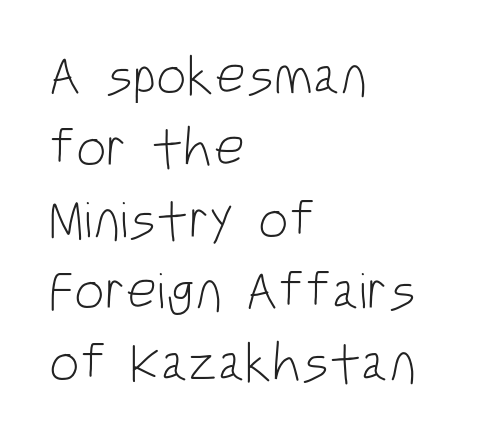
The image shows 54 px light, condensed sans-serif type, upright; set left-aligned, normal line spacing (1.33x), normal letter spacing, not underlined; low stroke contrast and a large x-height.
